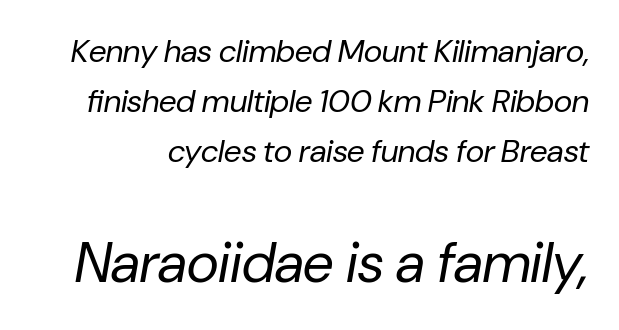
Q: Is the text bold? A: No.
Q: Is the text italic (slanted)? A: Yes, it leans right by about 10 degrees.
Q: Is the text underlined? A: No.
Q: Is the spacing between letters normal or unusually wide? A: Normal.
Q: Is the spacing between lines tight, normal or loose? A: Normal.
Q: Which block of text is set in a larger size, the first (top) or the second (bottom)? A: The second (bottom) one.
Q: Width (condensed, normal, or wide)? A: Normal.
Q: Stroke contrast? A: Low.
Q: x-height? A: Medium.
Q: Monospaced? A: No.
